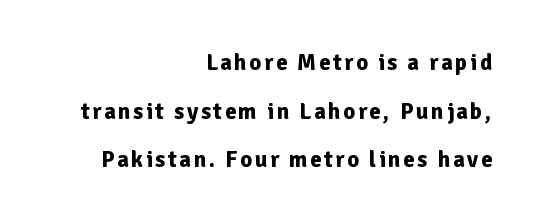
The foot of each line stays bare and open. This rendering uses right alignment, leaving the left contour irregular. Loosely led — the rows are spread out. No italicization has been applied; the sample stays upright. The characters look thick and weighty, a clear bold.
